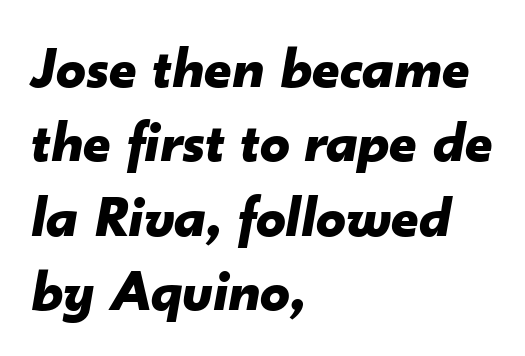
Q: Is the text bold? A: Yes.
Q: Is the text italic (slanted)? A: Yes, it leans right by about 10 degrees.
Q: Is the text underlined? A: No.
Q: How is the paragraph aligned? A: Left-aligned.
Q: Is the spacing between letters normal or unusually wide? A: Normal.
Q: Is the spacing between lines tight, normal or loose? A: Normal.
Q: Width (condensed, normal, or wide)? A: Normal.
Q: Stroke contrast? A: Low.
Q: x-height? A: Small.
Q: Monospaced? A: No.
